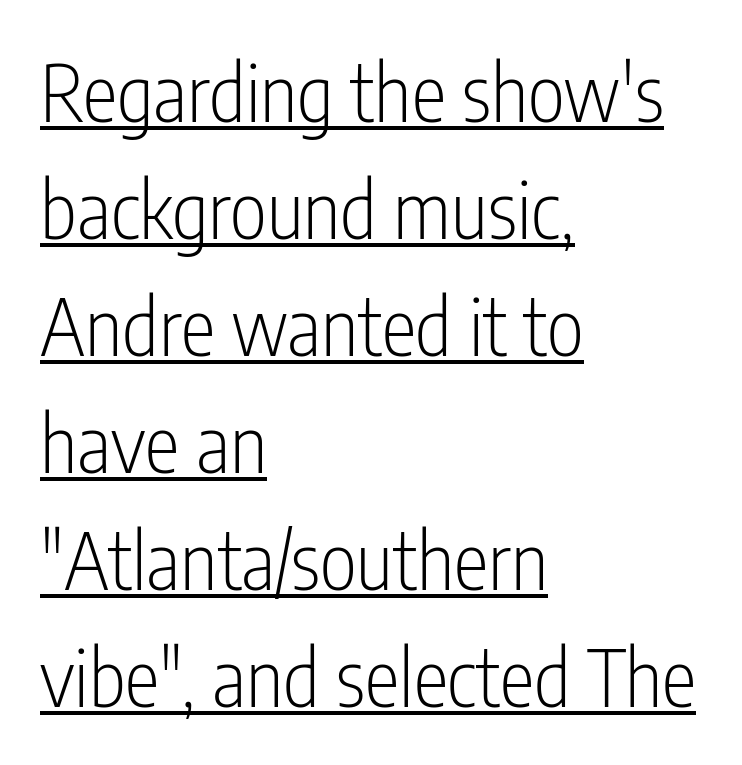
A baseline rule has been typeset under these characters. Short note: letters normally spaced. Do the characters align in a grid? No, the font is proportional. The rendering shows plain stroke endings on the letterforms — a sans-serif design. The line-height multiplier appears to be the usual default.
